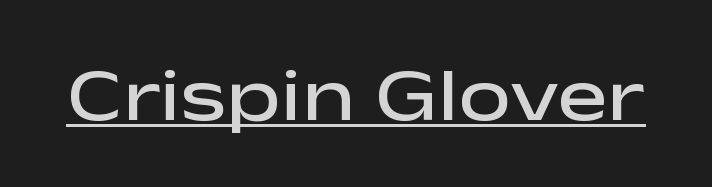
The image shows 75 px semibold, wide sans-serif type, upright; set normal letter spacing, underlined; low stroke contrast and a medium x-height.
